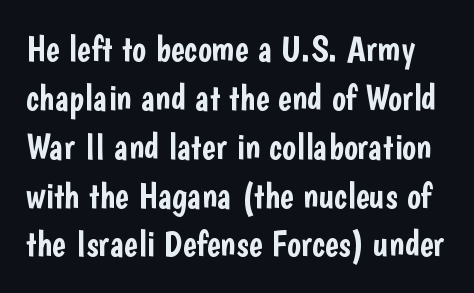
The space beneath each line is pristine and unruled. No feet cap the strokes, marking this as sans-serif type. You could not count columns in this text — the font is proportionally spaced. The block of text has a typical density, with ordinary space between rows. The typography opts for an upright posture over an oblique one. Is the letter spacing exaggerated? No — it looks like the ordinary default.
